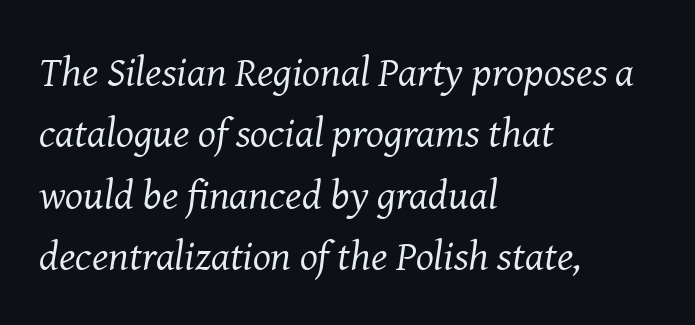
{"serif": "yes", "italic": "yes", "lean": "right", "slant_degrees": 8, "bold": "no", "weight": "regular", "width": "normal", "stroke_contrast": "medium", "x_height": "medium", "monospaced": "no", "underline": "no", "align": "left", "line_spacing": "normal", "line_spacing_ratio": 1.46, "letter_spacing": "normal", "letter_spacing_em": 0.0, "glyph_px": 42}
